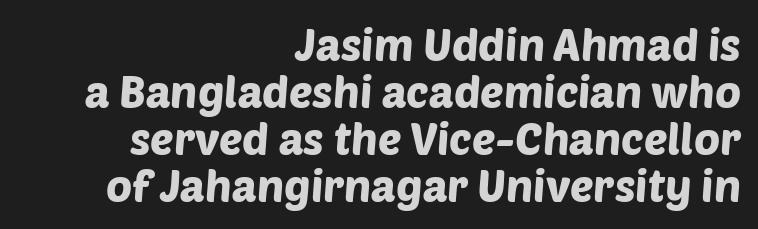
The image shows 44 px sans-serif type; set right-aligned, tight line spacing (1.07x), normal letter spacing, not underlined; low stroke contrast and a large x-height.
